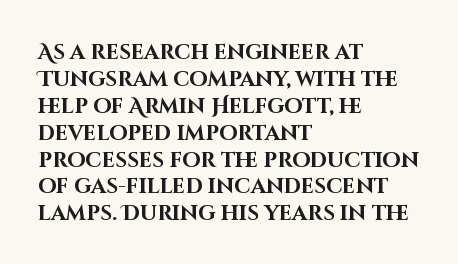
{"italic": "no", "bold": "yes", "underline": "no", "align": "left", "line_spacing": "normal", "line_spacing_ratio": 1.28, "letter_spacing": "normal", "letter_spacing_em": 0.0, "glyph_px": 21}
